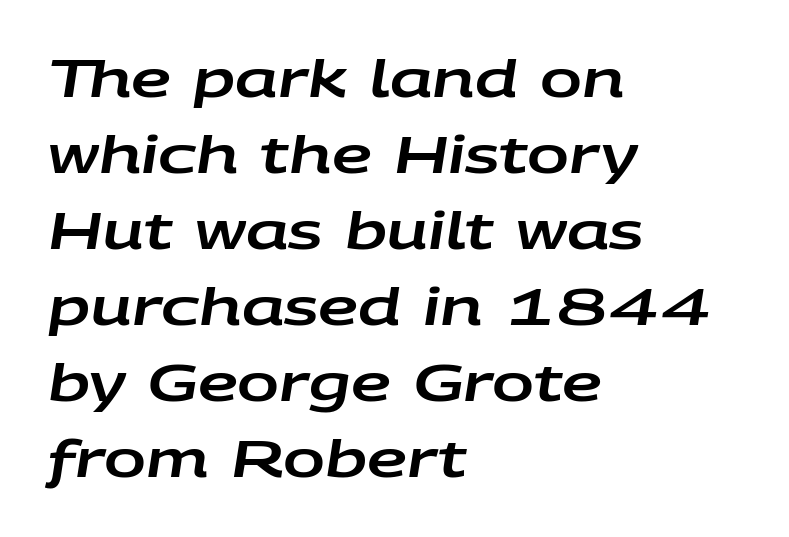
Inter-character spacing is left at the font's built-in metrics. The rendering uses a moderate line-height, typical for paragraphs. Designer's note — italics engaged. Left-aligned paragraph, ragged on the right.
